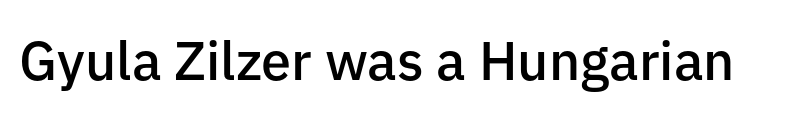
Q: Is the text bold? A: Semi-bold.
Q: Is the text italic (slanted)? A: No, it is upright.
Q: Is the typeface a serif or a sans-serif typeface? A: Sans-serif.
Q: Is the text underlined? A: No.
Q: Is the spacing between letters normal or unusually wide? A: Normal.
Q: Width (condensed, normal, or wide)? A: Normal.
Q: Stroke contrast? A: Low.
Q: x-height? A: Medium.
Q: Monospaced? A: No.
